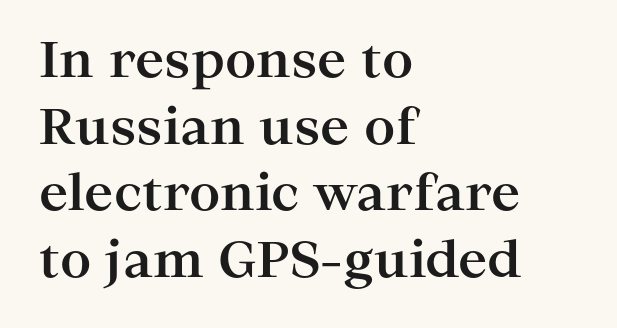
The image shows 49 px bold, wide serif type, upright; set left-aligned, normal line spacing (1.36x), normal letter spacing, not underlined; high stroke contrast and a medium x-height.
